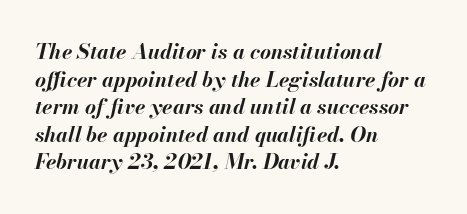
Heft: maximum for text — a bold. How are the letters spaced? Ordinarily, with no added tracking. Has an underline been added? It has not. A typesetter would call this leading conventional body-copy spacing.
